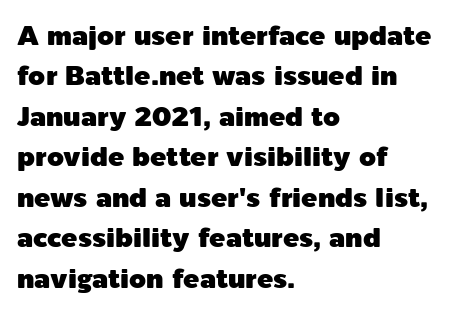
No italicization has been applied; the sample stays upright. This block has exactly the height ordinary leading produces. Students, note that the glyphs here touch the page at normal intervals. Typeset ragged right — the left edge is the straight one.
